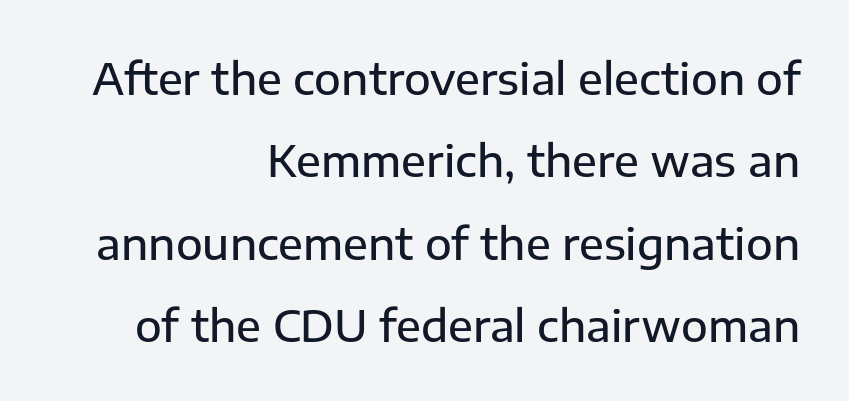
The tracking reads as untouched default to a designer's eye. Descenders hang freely into open space. The rendering uses natural spacing where letterforms have individual widths. The text was rendered using a sans face with plain stroke endings.
